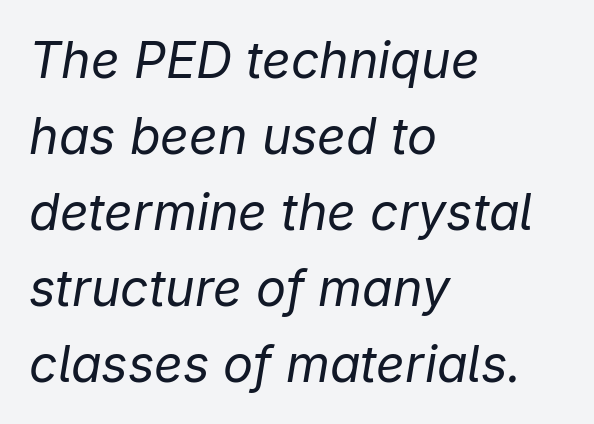
The image shows 50 px regular-weight type, italic (leaning right); set left-aligned, normal line spacing (1.52x), normal letter spacing, not underlined; low stroke contrast and a medium x-height.
